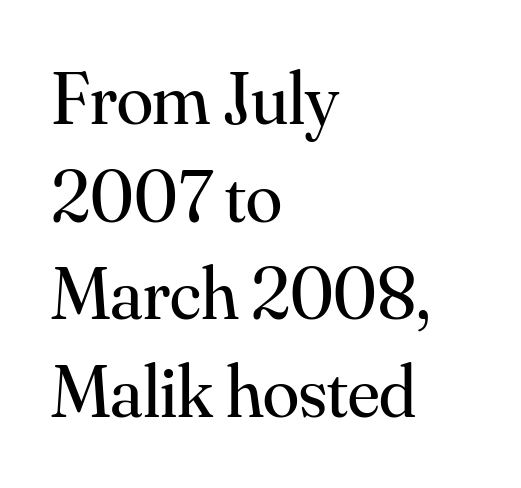
The weight would be labelled regular, book, light, or lighter still. Letters rest on an invisible, unmarked baseline. Every character sits straight up, as roman type does. The face used here is proportionally spaced, like ordinary book or web type. The letters sit at their default tracking, neither squeezed nor spread. Is this a sans? No — the strokes have serifs.
